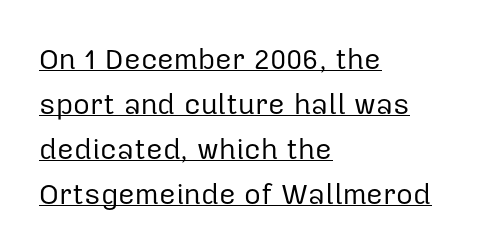
{"serif": "no", "italic": "no", "bold": "no", "weight": "regular", "width": "normal", "stroke_contrast": "low", "x_height": "medium", "monospaced": "no", "underline": "yes", "align": "left", "line_spacing": "normal", "line_spacing_ratio": 1.55, "letter_spacing": "normal", "letter_spacing_em": 0.0, "glyph_px": 29}
